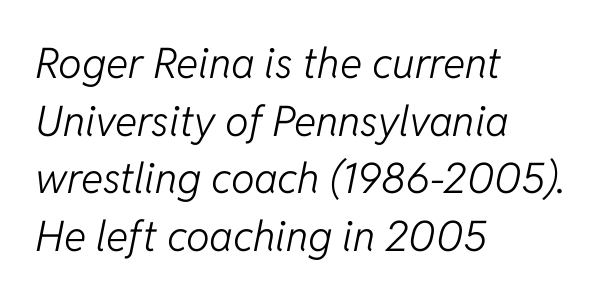
Q: Is the text bold? A: No.
Q: Is the text italic (slanted)? A: Yes, it leans right by about 11 degrees.
Q: Is the text underlined? A: No.
Q: How is the paragraph aligned? A: Left-aligned.
Q: Is the spacing between letters normal or unusually wide? A: Normal.
Q: Is the spacing between lines tight, normal or loose? A: Normal.
Q: Width (condensed, normal, or wide)? A: Normal.
Q: Stroke contrast? A: Low.
Q: x-height? A: Medium.
Q: Monospaced? A: No.
